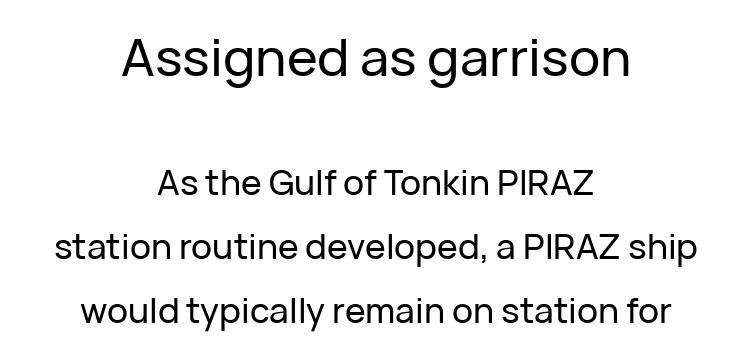
Honestly, the letter spacing is just normal — you wouldn't notice it. Between these two stacked blocks, the higher one wins on size. It's the straight-up-and-down kind of type. Glance below the letters and you will spot only blank space. Does the copy run flush right? No — it is centered line by line.
